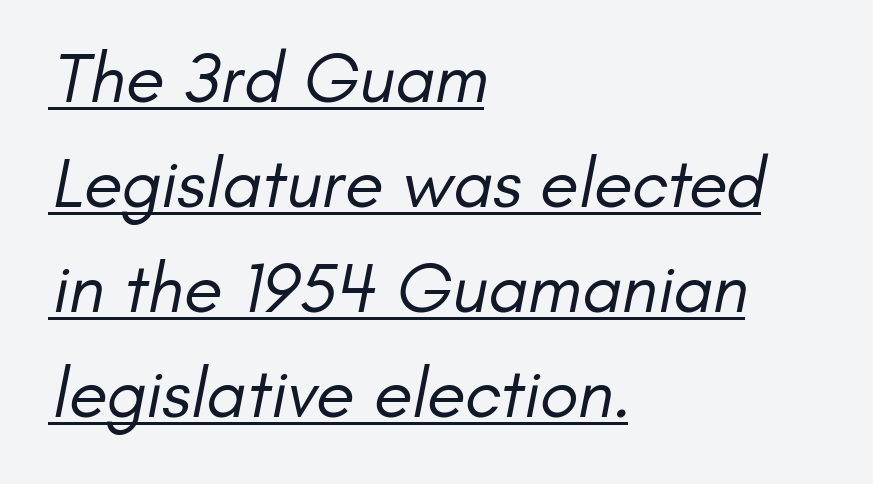
The image shows 71 px regular-weight sans-serif type; set left-aligned, normal line spacing (1.48x), normal letter spacing, underlined; low stroke contrast and a small x-height.
